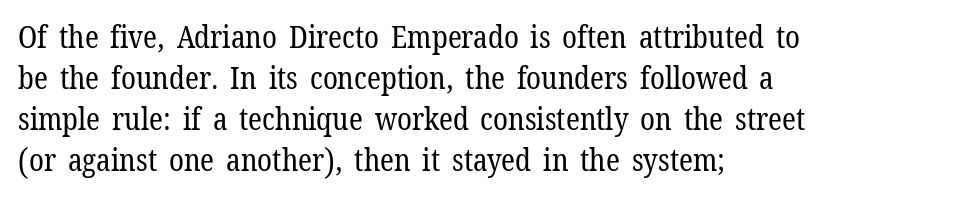
The image shows 30 px regular-weight serif type, upright; set left-aligned, normal line spacing (1.37x), normal letter spacing, not underlined; low stroke contrast and a medium x-height.
